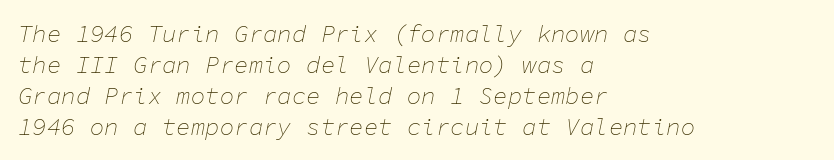
Here the glyphs are tracked normally, forming tight word shapes. Bare-footed words on every line. Each new line begins a customary step beneath the previous one. The weight would be labelled regular, book, light, or lighter still.
